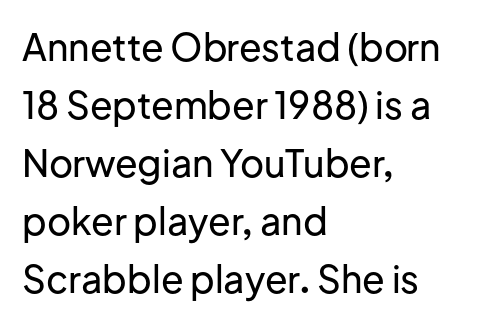
Q: Is the text italic (slanted)? A: No, it is upright.
Q: Is the typeface a serif or a sans-serif typeface? A: Sans-serif.
Q: Is the text underlined? A: No.
Q: How is the paragraph aligned? A: Left-aligned.
Q: Is the spacing between letters normal or unusually wide? A: Normal.
Q: Is the spacing between lines tight, normal or loose? A: Normal.
Q: Width (condensed, normal, or wide)? A: Normal.
Q: Stroke contrast? A: Low.
Q: x-height? A: Medium.
Q: Monospaced? A: No.
